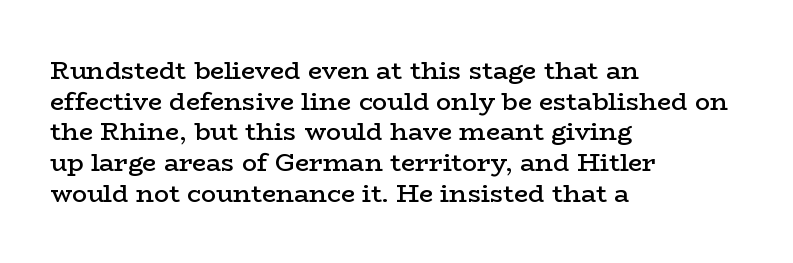
The text block is weighted toward the left margin, trailing off unevenly rightward. What weight is shown? A semibold, between regular and bold. Look at the tracking — it's just the regular setting, nothing added. Quick note: not italic, upright. A bare baseline throughout the passage.
